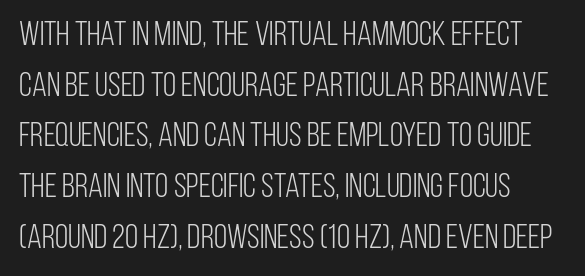
Q: Is the text bold? A: No.
Q: Is the text italic (slanted)? A: No, it is upright.
Q: Is the typeface a serif or a sans-serif typeface? A: Sans-serif.
Q: Is the text underlined? A: No.
Q: How is the paragraph aligned? A: Left-aligned.
Q: Is the spacing between letters normal or unusually wide? A: Normal.
Q: Is the spacing between lines tight, normal or loose? A: Normal.
Q: Width (condensed, normal, or wide)? A: Condensed.
Q: Stroke contrast? A: Low.
Q: x-height? A: Large.
Q: Monospaced? A: No.
